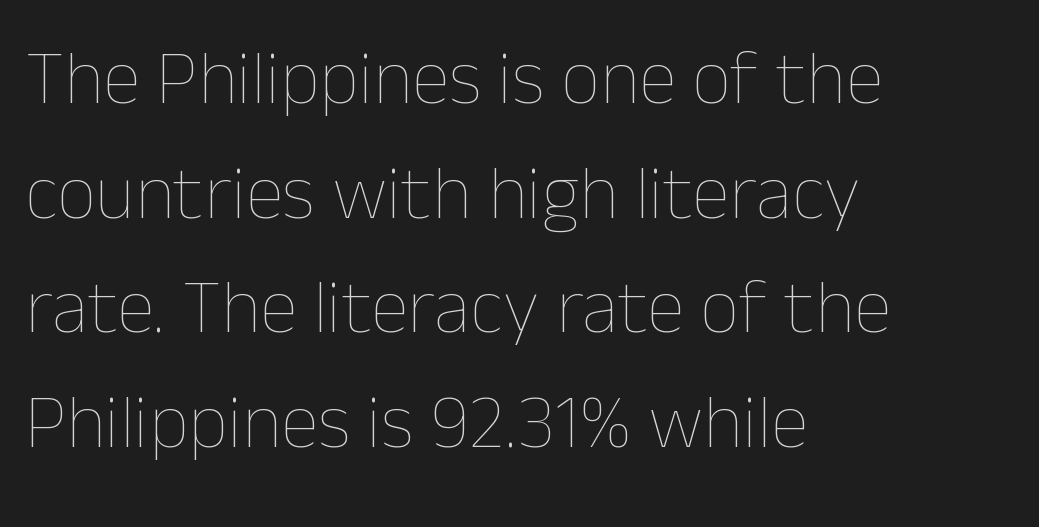
Q: Is the text bold? A: No.
Q: Is the text italic (slanted)? A: No, it is upright.
Q: Is the text underlined? A: No.
Q: How is the paragraph aligned? A: Left-aligned.
Q: Is the spacing between letters normal or unusually wide? A: Normal.
Q: Is the spacing between lines tight, normal or loose? A: Normal.
Q: Width (condensed, normal, or wide)? A: Normal.
Q: Stroke contrast? A: Low.
Q: x-height? A: Medium.
Q: Monospaced? A: No.
